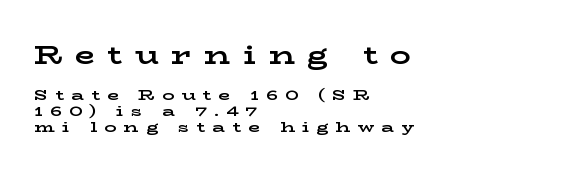
{"italic": "no", "bold": "yes", "underline": "no", "align": "left", "line_spacing": "tight", "line_spacing_ratio": 1.08, "letter_spacing": "wide", "letter_spacing_em": 0.49, "larger_block": "first", "size_ratio": 1.73, "glyph_px": 26}
